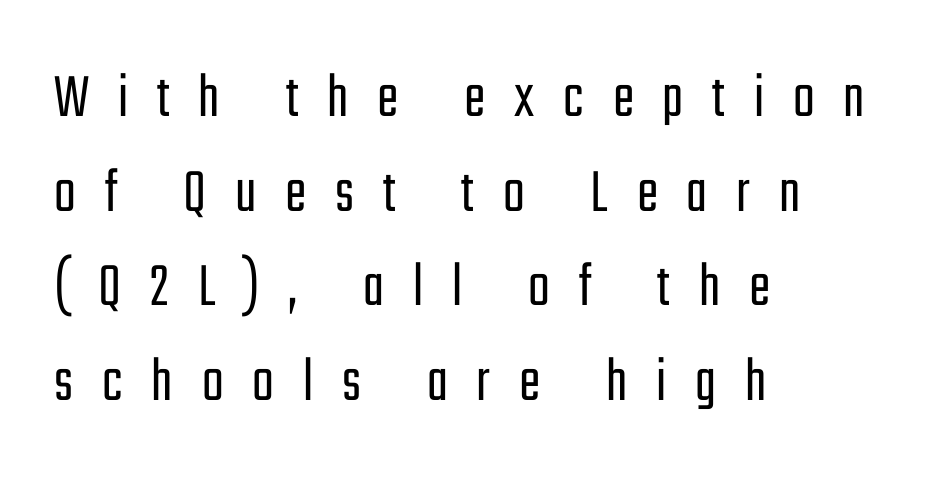
The image shows 64 px light, condensed sans-serif type, upright; set left-aligned, normal line spacing (1.48x), unusually wide letter spacing (+0.45 em), not underlined; low stroke contrast and a medium x-height.
